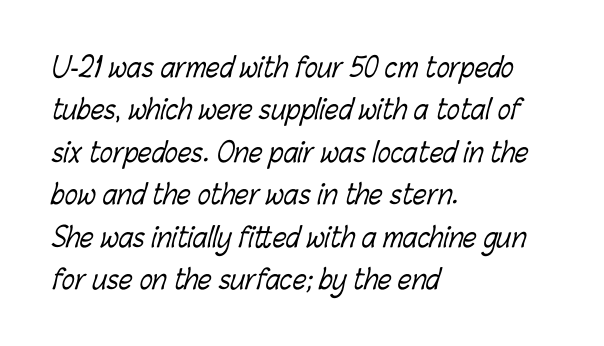
{"bold": "no", "underline": "no", "align": "left", "line_spacing": "normal", "line_spacing_ratio": 1.57, "letter_spacing": "normal", "letter_spacing_em": 0.0, "glyph_px": 27}
